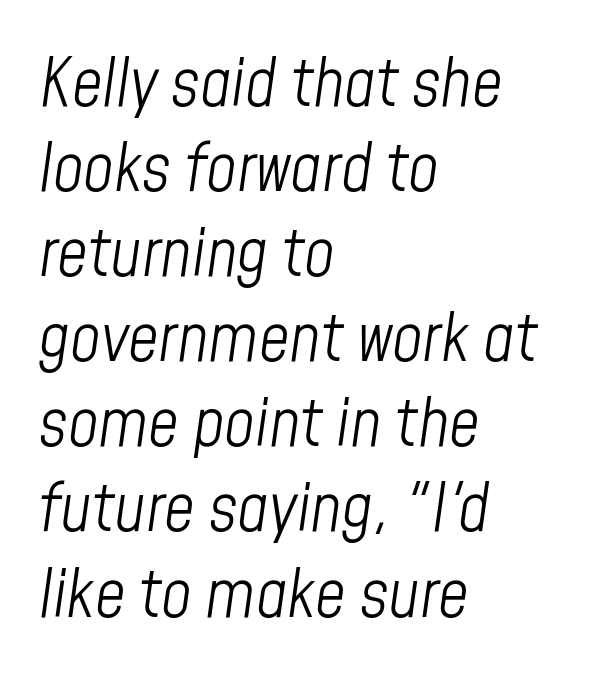
Q: Is the text bold? A: No.
Q: Is the text italic (slanted)? A: Yes, it leans right by about 8 degrees.
Q: Is the text underlined? A: No.
Q: How is the paragraph aligned? A: Left-aligned.
Q: Is the spacing between letters normal or unusually wide? A: Normal.
Q: Is the spacing between lines tight, normal or loose? A: Normal.
Q: Width (condensed, normal, or wide)? A: Condensed.
Q: Stroke contrast? A: Low.
Q: x-height? A: Medium.
Q: Monospaced? A: No.
